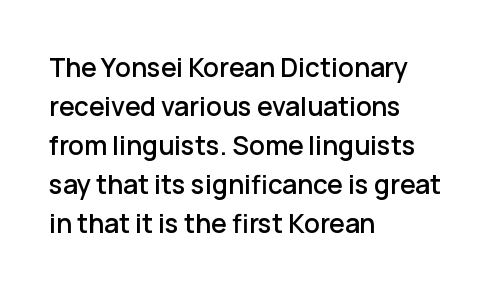
{"italic": "no", "underline": "no", "align": "left", "line_spacing": "normal", "line_spacing_ratio": 1.5, "letter_spacing": "normal", "letter_spacing_em": 0.0, "glyph_px": 26}
